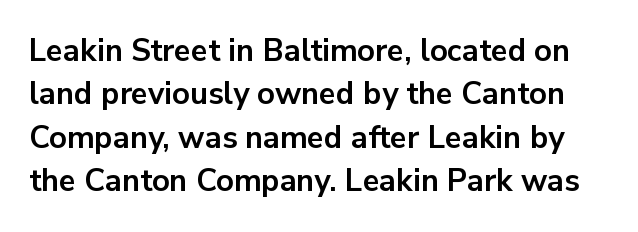
Q: Is the text bold? A: Yes.
Q: Is the text italic (slanted)? A: No, it is upright.
Q: Is the typeface a serif or a sans-serif typeface? A: Sans-serif.
Q: Is the text underlined? A: No.
Q: Is the spacing between letters normal or unusually wide? A: Normal.
Q: Is the spacing between lines tight, normal or loose? A: Normal.
Q: Width (condensed, normal, or wide)? A: Normal.
Q: Stroke contrast? A: Low.
Q: x-height? A: Medium.
Q: Monospaced? A: No.
